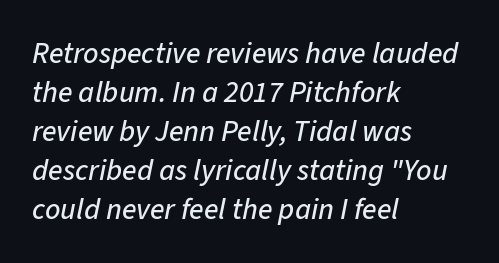
Horizontal alignment here is leftward, the default for most running prose. The line-height multiplier appears to be the usual default. Default kerning and tracking; the words read as compact shapes. Tall strokes in this sample are angled rather than plumb.
